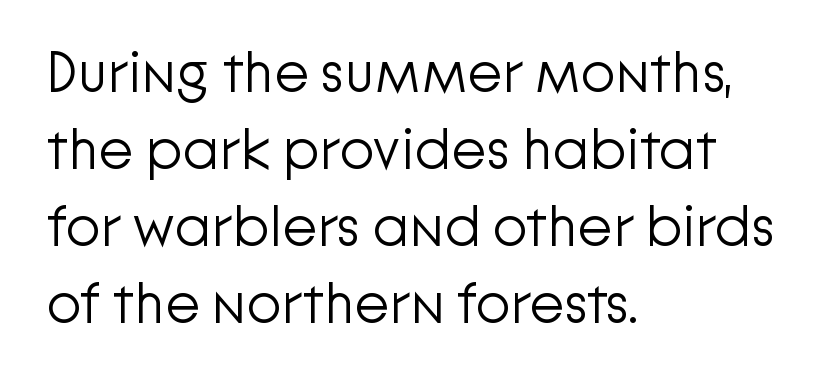
Q: Is the text bold? A: No.
Q: Is the text italic (slanted)? A: No, it is upright.
Q: Is the typeface a serif or a sans-serif typeface? A: Sans-serif.
Q: Is the text underlined? A: No.
Q: How is the paragraph aligned? A: Left-aligned.
Q: Is the spacing between letters normal or unusually wide? A: Normal.
Q: Is the spacing between lines tight, normal or loose? A: Normal.
Q: Width (condensed, normal, or wide)? A: Normal.
Q: Stroke contrast? A: Low.
Q: x-height? A: Medium.
Q: Monospaced? A: No.
